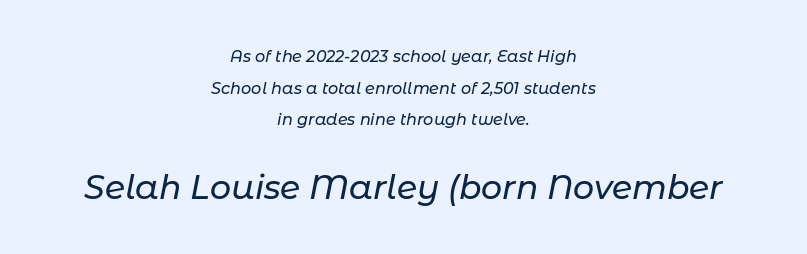
Q: Is the text italic (slanted)? A: Yes, it leans right by about 11 degrees.
Q: Is the text underlined? A: No.
Q: How is the paragraph aligned? A: Centered.
Q: Is the spacing between letters normal or unusually wide? A: Normal.
Q: Is the spacing between lines tight, normal or loose? A: Loose.
Q: Which block of text is set in a larger size, the first (top) or the second (bottom)? A: The second (bottom) one.
Q: Width (condensed, normal, or wide)? A: Normal.
Q: Stroke contrast? A: Low.
Q: x-height? A: Medium.
Q: Monospaced? A: No.
